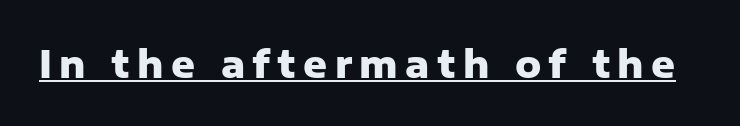
The image shows 37 px heavy sans-serif type, upright; set unusually wide letter spacing (+0.2 em), underlined; low stroke contrast and a medium x-height.
